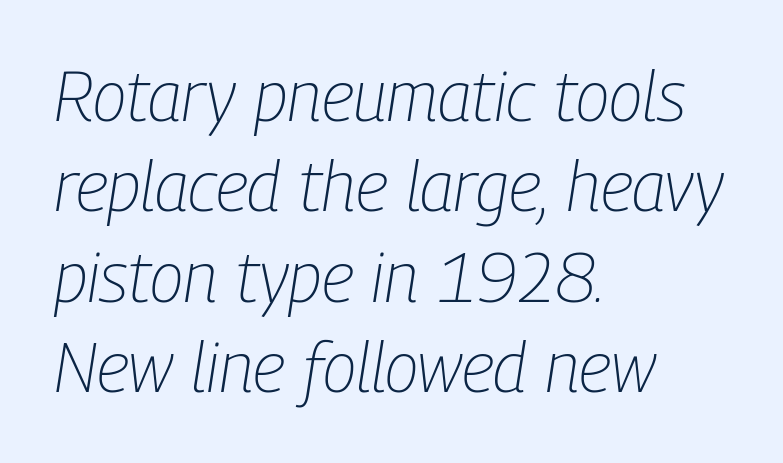
Vertically, the passage feels balanced, rows spaced as you'd expect. The type is set solid horizontally, with unmodified tracking. The rendering anchors every line to the left-hand side. Spacing verdict: proportional, widths tailored to each character.
